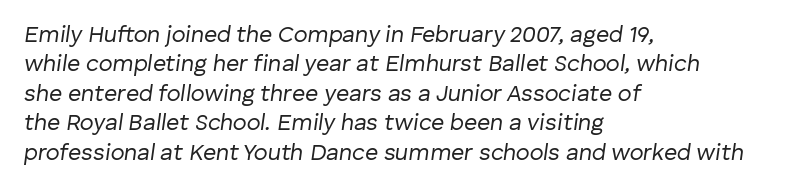
The image shows 23 px text type, italic (leaning right); set left-aligned, normal line spacing (1.28x), normal letter spacing, not underlined.
